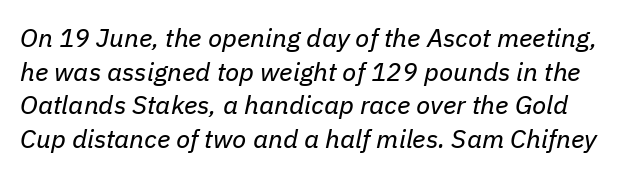
The image shows 26 px text type, italic (leaning right); set normal line spacing (1.29x), normal letter spacing, not underlined.
